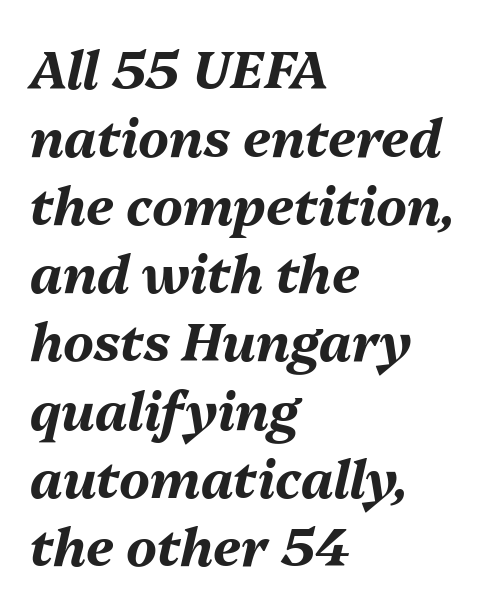
Proportional: the letters do not fall into vertical columns. The space between consecutive lines is moderate. This rendering uses left alignment, leaving the right contour irregular. Bold? Absolutely — the strokes are thick and heavy. There is no visible air inserted between adjacent glyphs.
